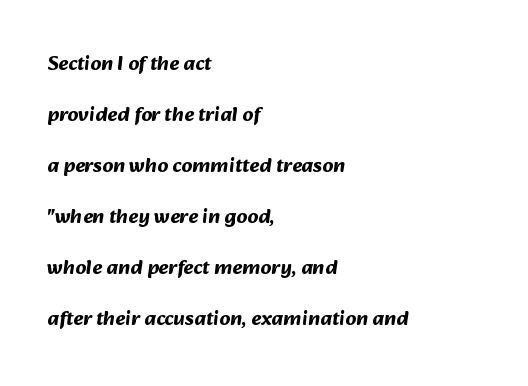
{"bold": "yes", "underline": "no", "align": "left", "line_spacing": "loose", "line_spacing_ratio": 2.43, "letter_spacing": "normal", "letter_spacing_em": 0.0, "glyph_px": 21}
